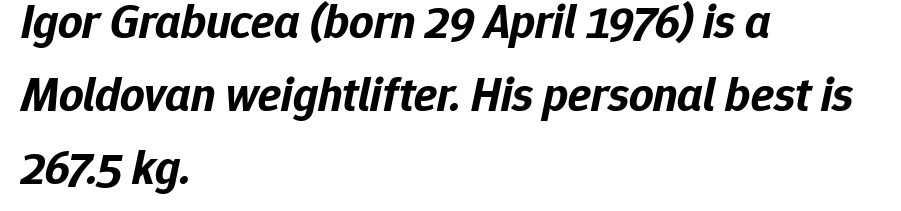
{"italic": "yes", "lean": "right", "slant_degrees": 12, "bold": "yes", "weight": "bold", "width": "normal", "stroke_contrast": "low", "x_height": "medium", "monospaced": "no", "underline": "no", "align": "left", "line_spacing": "normal", "line_spacing_ratio": 1.52, "letter_spacing": "normal", "letter_spacing_em": 0.0, "glyph_px": 48}
